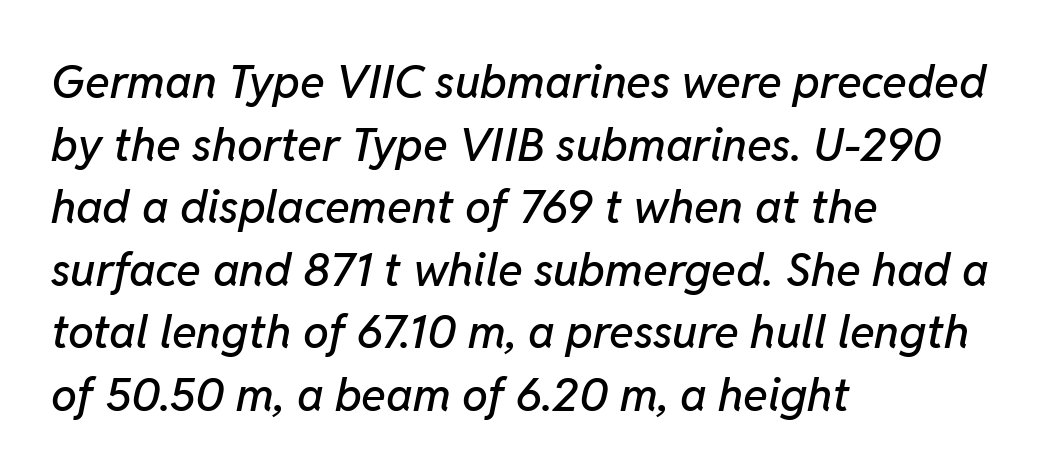
Q: Is the text italic (slanted)? A: Yes, it leans right by about 11 degrees.
Q: Is the text underlined? A: No.
Q: How is the paragraph aligned? A: Left-aligned.
Q: Is the spacing between letters normal or unusually wide? A: Normal.
Q: Is the spacing between lines tight, normal or loose? A: Normal.
Q: Width (condensed, normal, or wide)? A: Normal.
Q: Stroke contrast? A: Low.
Q: x-height? A: Medium.
Q: Monospaced? A: No.
